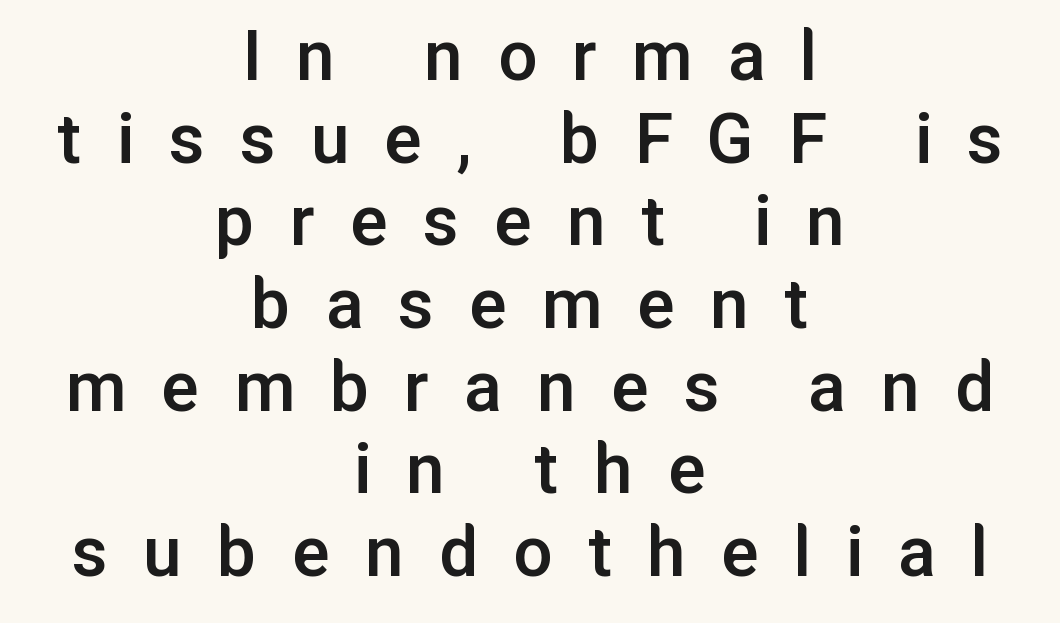
{"serif": "no", "italic": "no", "bold": "semi", "weight": "semibold", "width": "normal", "stroke_contrast": "low", "x_height": "medium", "monospaced": "no", "underline": "no", "align": "center", "line_spacing": "tight", "line_spacing_ratio": 1.06, "letter_spacing": "wide", "letter_spacing_em": 0.45, "glyph_px": 78}
